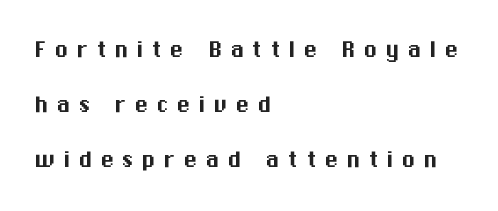
{"serif": "no", "italic": "no", "width": "normal", "stroke_contrast": "medium", "x_height": "medium", "monospaced": "no", "underline": "no", "align": "left", "line_spacing": "loose", "line_spacing_ratio": 1.97, "letter_spacing": "wide", "letter_spacing_em": 0.28, "glyph_px": 28}
